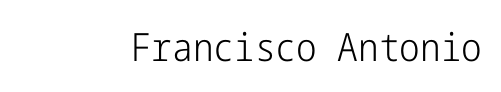
The image shows 39 px light, condensed sans-serif type, upright; set normal letter spacing, not underlined; low stroke contrast and a medium x-height.
